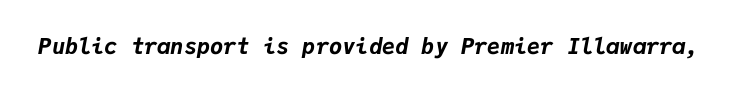
{"italic": "yes", "lean": "right", "slant_degrees": 9, "bold": "yes", "underline": "no", "letter_spacing": "normal", "letter_spacing_em": 0.0, "glyph_px": 22}
